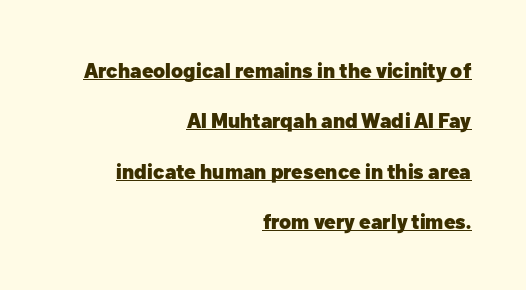
{"italic": "no", "bold": "yes", "underline": "yes", "align": "right", "line_spacing": "loose", "line_spacing_ratio": 2.4, "letter_spacing": "normal", "letter_spacing_em": 0.0, "glyph_px": 21}
